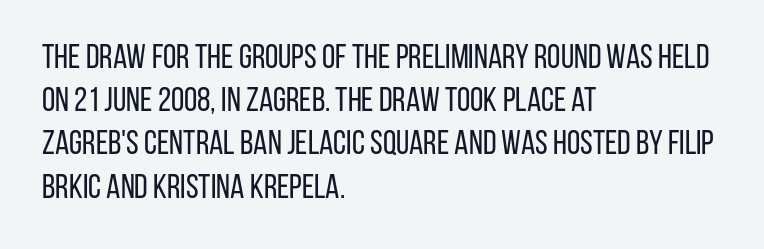
Q: Is the text bold? A: No.
Q: Is the text italic (slanted)? A: No, it is upright.
Q: Is the typeface a serif or a sans-serif typeface? A: Sans-serif.
Q: Is the text underlined? A: No.
Q: How is the paragraph aligned? A: Left-aligned.
Q: Is the spacing between letters normal or unusually wide? A: Normal.
Q: Is the spacing between lines tight, normal or loose? A: Normal.
Q: Width (condensed, normal, or wide)? A: Condensed.
Q: Stroke contrast? A: Low.
Q: x-height? A: Large.
Q: Monospaced? A: No.
